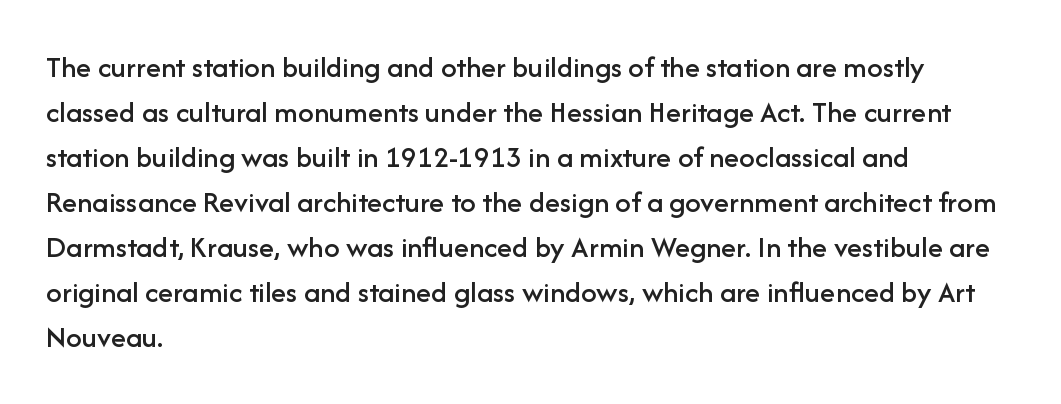
Caption: standard tracking, unaltered. Notice how the stems are strictly vertical — no italics here. These lines are rendered in a variable-pitch font. Regarding leading, the lines here are spaced in the standard way.
